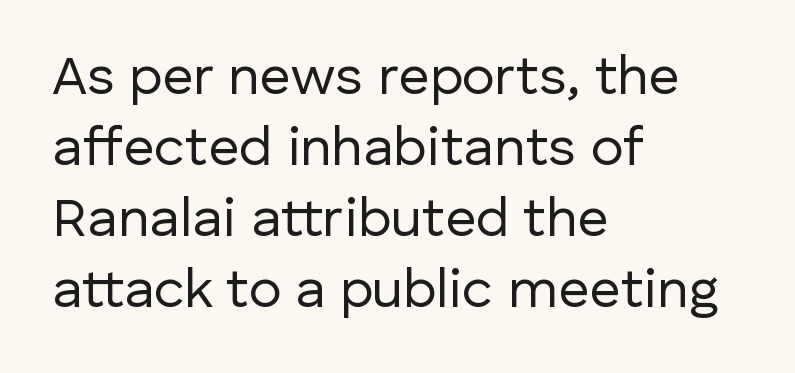
Ascenders rise straight up at ninety degrees. I'd call this a sans setting — the letters go barefoot. Note the varied advance widths — an 'i' is clearly narrower than an 'm'. No extra tracking has been applied to these lines. Letters rest on an invisible, unmarked baseline.
